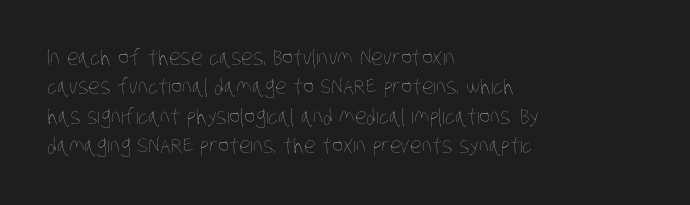
Q: Is the text bold? A: No.
Q: Is the text underlined? A: No.
Q: How is the paragraph aligned? A: Left-aligned.
Q: Is the spacing between letters normal or unusually wide? A: Normal.
Q: Is the spacing between lines tight, normal or loose? A: Normal.
